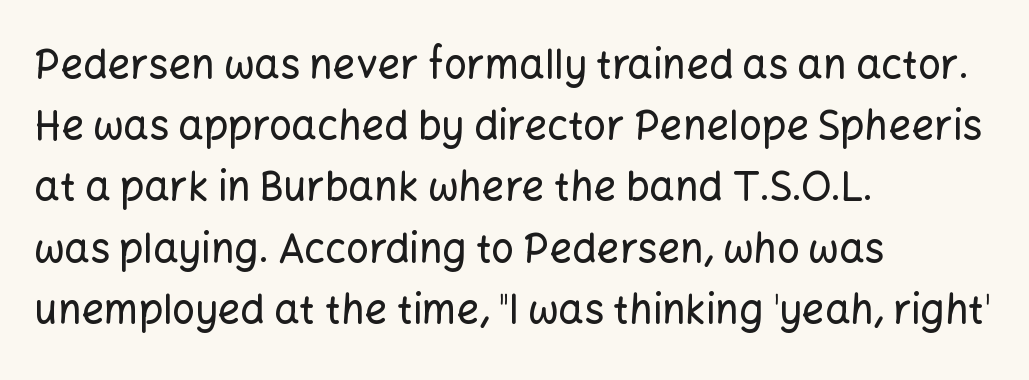
Q: Is the text italic (slanted)? A: No, it is upright.
Q: Is the typeface a serif or a sans-serif typeface? A: Sans-serif.
Q: Is the text underlined? A: No.
Q: How is the paragraph aligned? A: Left-aligned.
Q: Is the spacing between letters normal or unusually wide? A: Normal.
Q: Is the spacing between lines tight, normal or loose? A: Normal.
Q: Width (condensed, normal, or wide)? A: Normal.
Q: Stroke contrast? A: Low.
Q: x-height? A: Medium.
Q: Monospaced? A: No.
